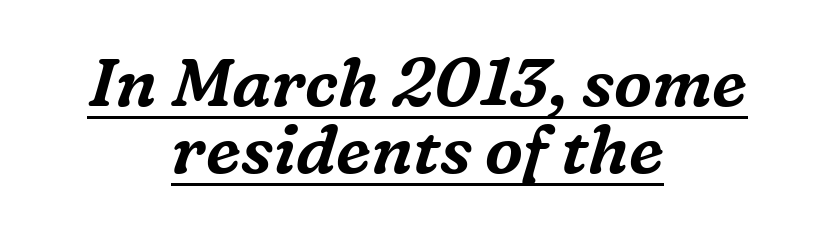
Would a proofreader flag this as italicized? Yes. Glance below the letters and you will spot a drawn line. Neither beginnings nor endings align; midpoints do. Is the letter spacing exaggerated? No — it looks like the ordinary default. Yep, those are serifs on the letters. Proportional: the letters do not fall into vertical columns.
